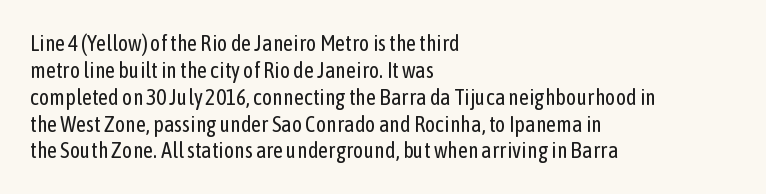
Honestly, the letter spacing is just normal — you wouldn't notice it. A student would call this left alignment; a typographer would say flush left, rag right. The font sits on the lighter half of the weight spectrum, regular included. Just letters on the line, the space beneath them empty.
